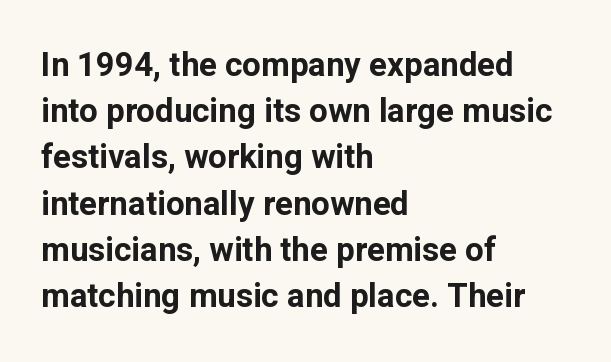
The image shows 33 px bold sans-serif type, upright; set left-aligned, normal line spacing (1.4x), normal letter spacing, not underlined; low stroke contrast and a medium x-height.
